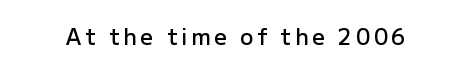
The image shows 22 px text type, upright; set not underlined.
